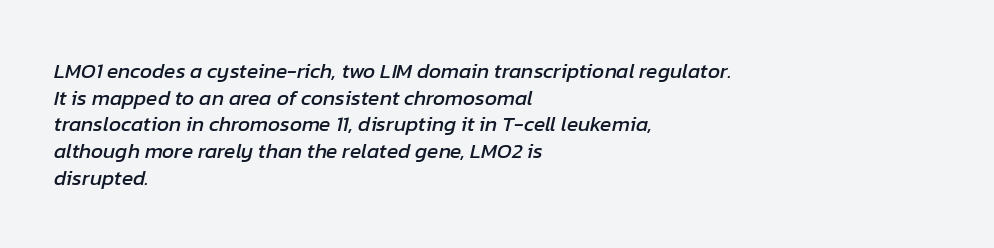
Q: Is the text italic (slanted)? A: Yes, it leans right by about 12 degrees.
Q: Is the text underlined? A: No.
Q: How is the paragraph aligned? A: Left-aligned.
Q: Is the spacing between letters normal or unusually wide? A: Normal.
Q: Is the spacing between lines tight, normal or loose? A: Normal.
